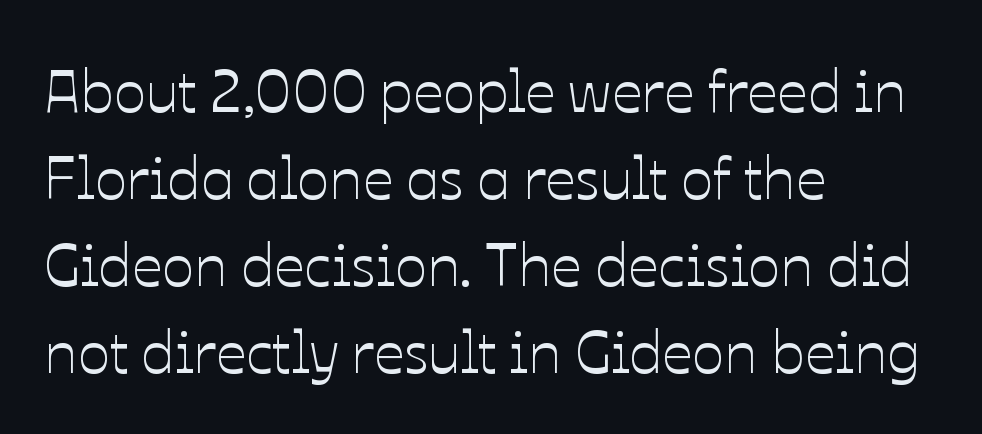
The image shows 60 px text type, upright; set left-aligned, normal line spacing (1.45x), normal letter spacing, not underlined; low stroke contrast and a medium x-height.
